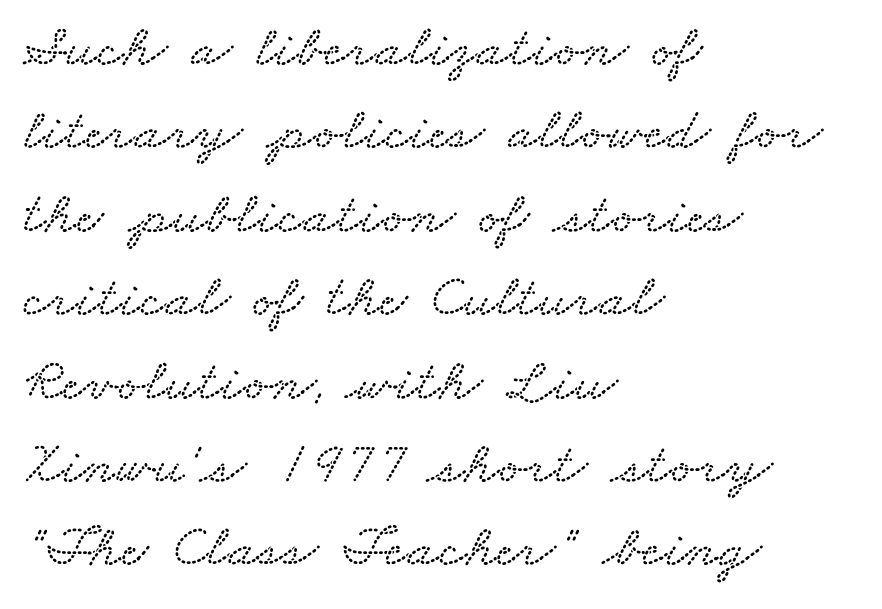
Notice how the passage keeps a crisp vertical edge on the left only. Here the designer chose a conventional face with non-uniform glyph widths. Words appear dense and cohesive because spacing is normal. Words float on clear page, feet unadorned. If you measured baseline to baseline, you'd find a middling distance.
